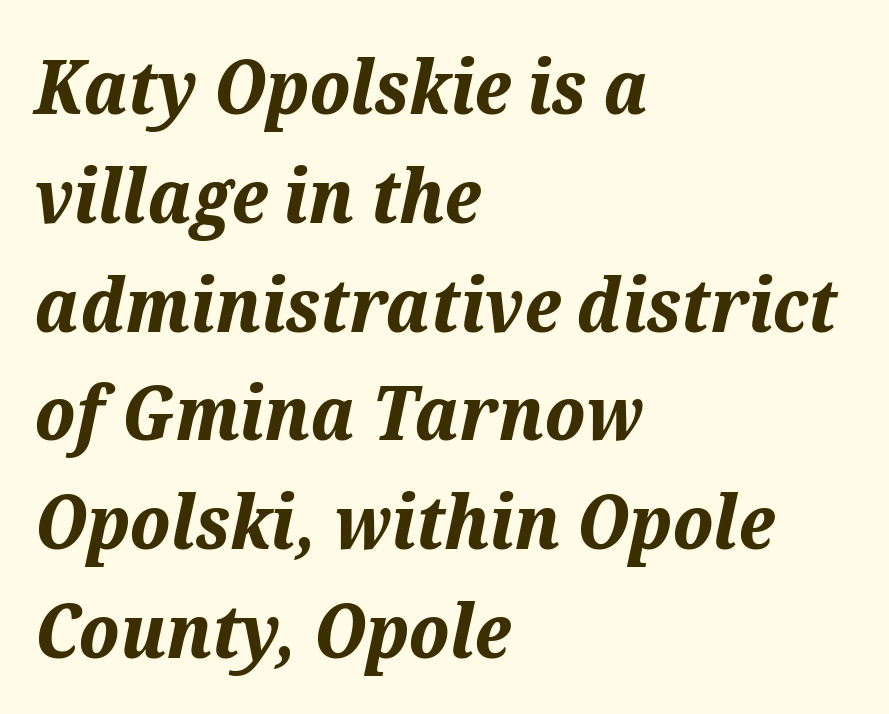
Anything drawn beneath the words? Only blank space. Thick stems and heavy bowls — unmistakably bold. In terms of posture, this sample is oblique. The setting favours the left margin, as ordinary paragraphs usually do.
